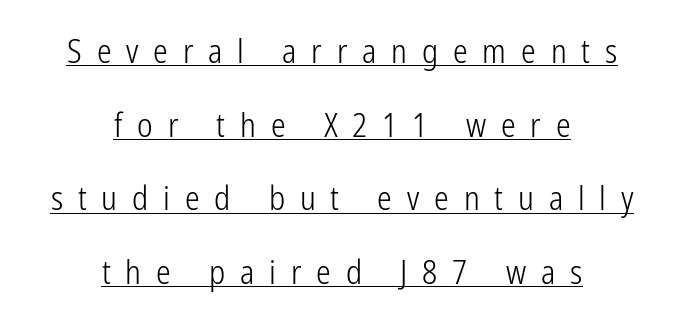
{"serif": "no", "italic": "no", "bold": "no", "weight": "light", "width": "condensed", "stroke_contrast": "low", "x_height": "medium", "monospaced": "no", "underline": "yes", "align": "center", "line_spacing": "loose", "line_spacing_ratio": 2.23, "letter_spacing": "wide", "letter_spacing_em": 0.45, "glyph_px": 33}
